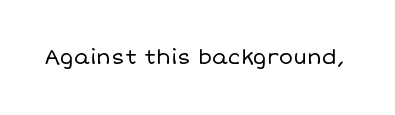
The passage shown is not underscored anywhere. The font's upright variant was chosen for this text. Stems here are at most as thick as an everyday book face. Observe the ordinary spacing: letters are neighbours, not strangers.
